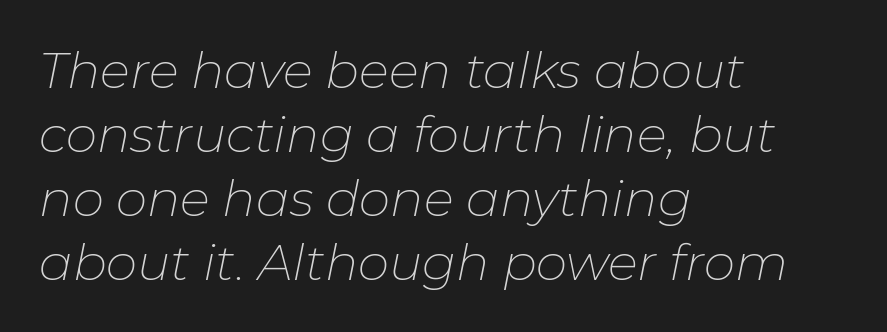
Default kerning and tracking; the words read as compact shapes. The glyphs look as if they've been sheared to an angle. The passage is arranged the way most books set body copy — flush left. Horizontal bands of white between lines are of average thickness.
